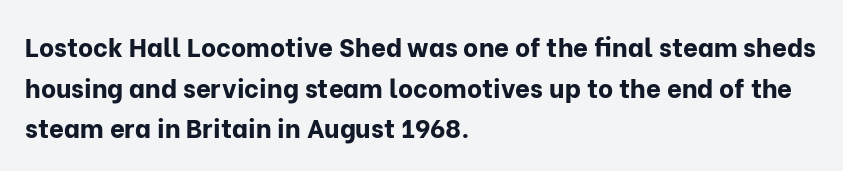
The image shows 26 px bold type, upright; set left-aligned, normal line spacing (1.56x), normal letter spacing, not underlined.
